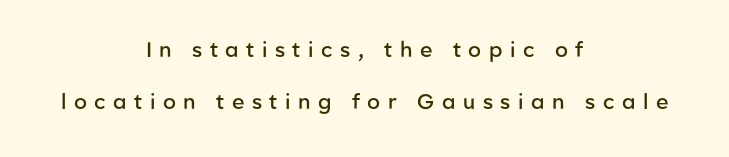
Caption: semibold face, moderately heavy strokes. This is roman type, the default non-slanted kind. Letter spacing: wide. Where is the straight margin? There isn't one; the lines are centered. Check under the words: just untouched page.
